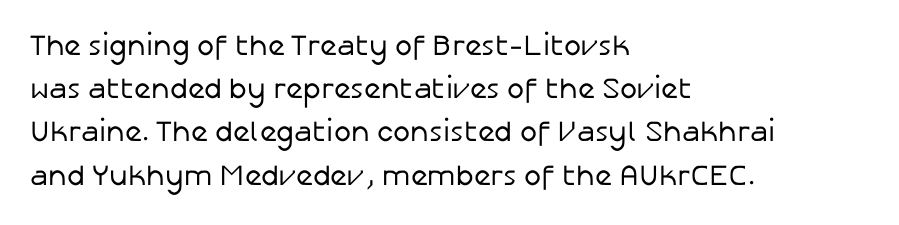
Q: Is the text bold? A: No.
Q: Is the text italic (slanted)? A: No, it is upright.
Q: Is the typeface a serif or a sans-serif typeface? A: Sans-serif.
Q: Is the text underlined? A: No.
Q: How is the paragraph aligned? A: Left-aligned.
Q: Is the spacing between letters normal or unusually wide? A: Normal.
Q: Is the spacing between lines tight, normal or loose? A: Normal.
Q: Width (condensed, normal, or wide)? A: Normal.
Q: Stroke contrast? A: Low.
Q: x-height? A: Medium.
Q: Monospaced? A: No.
